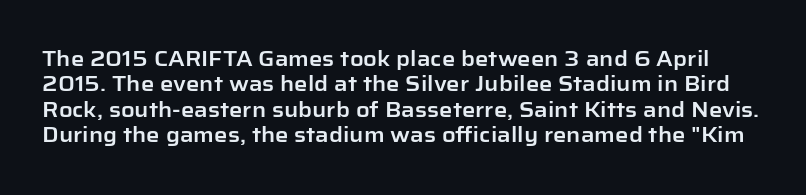
Q: Is the text italic (slanted)? A: No, it is upright.
Q: Is the text underlined? A: No.
Q: Is the spacing between letters normal or unusually wide? A: Normal.
